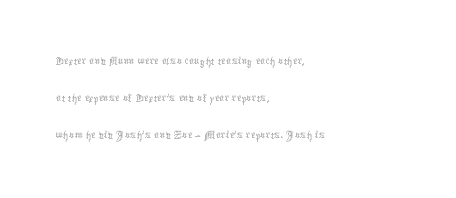
Rule under the text: the space is simply empty. The tracking reads as untouched default to a designer's eye. Compared with a typical body face, this is equally light or lighter still. A student would call this left alignment; a typographer would say flush left, rag right. The rows are spaced the way most documents space them.
